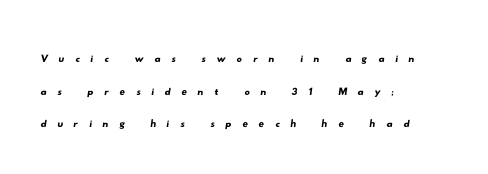
{"underline": "no", "align": "left", "line_spacing_ratio": 1.21, "letter_spacing": "wide", "letter_spacing_em": 0.39, "glyph_px": 27}
